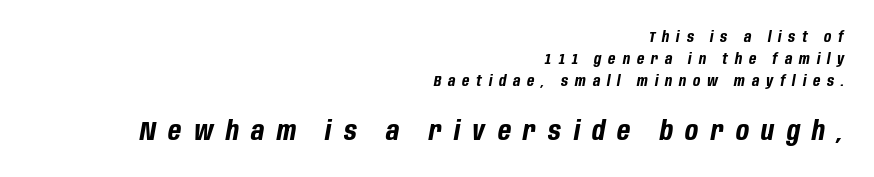
Q: Is the text bold? A: Yes.
Q: Is the text italic (slanted)? A: Yes, it leans right by about 10 degrees.
Q: Is the text underlined? A: No.
Q: How is the paragraph aligned? A: Right-aligned.
Q: Is the spacing between letters normal or unusually wide? A: Unusually wide.
Q: Is the spacing between lines tight, normal or loose? A: Normal.
Q: Which block of text is set in a larger size, the first (top) or the second (bottom)? A: The second (bottom) one.
